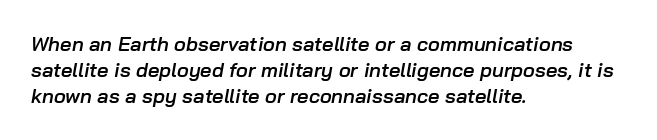
Q: Is the text bold? A: Semi-bold.
Q: Is the text italic (slanted)? A: Yes, it leans right by about 10 degrees.
Q: Is the text underlined? A: No.
Q: How is the paragraph aligned? A: Left-aligned.
Q: Is the spacing between letters normal or unusually wide? A: Normal.
Q: Is the spacing between lines tight, normal or loose? A: Normal.
